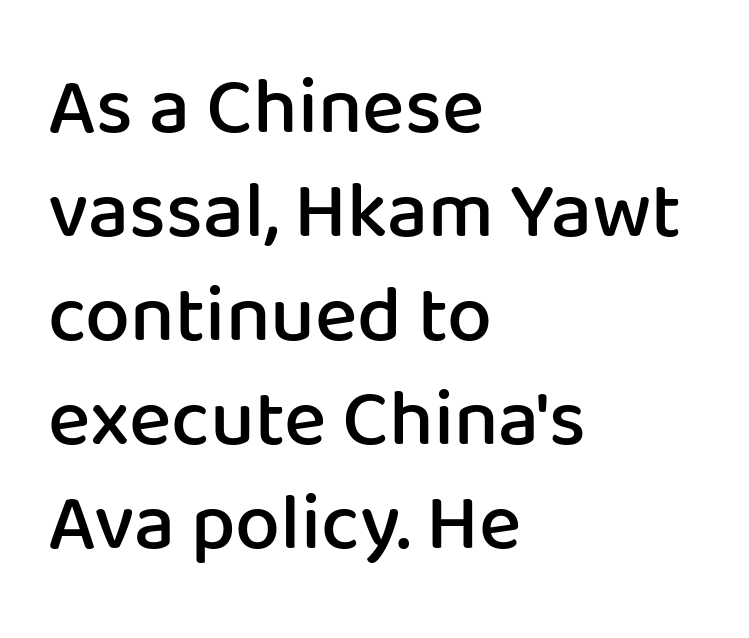
The image shows 80 px semibold sans-serif type, upright; set left-aligned, normal line spacing (1.3x), normal letter spacing, not underlined; low stroke contrast and a medium x-height.
